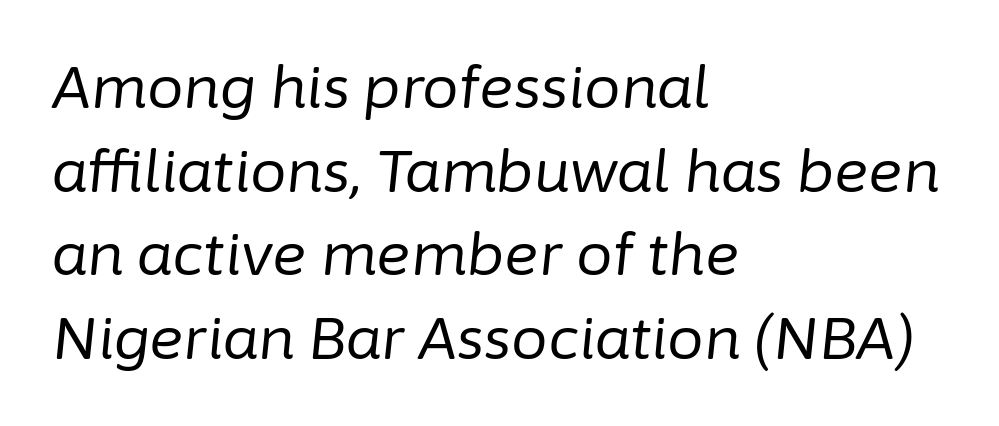
Each letter keeps its own natural width here, so spacing adapts to shape. Stems here are at most as thick as an everyday book face. Look at the tracking — it's just the regular setting, nothing added. Characters are canted at an angle relative to the baseline's perpendicular.
